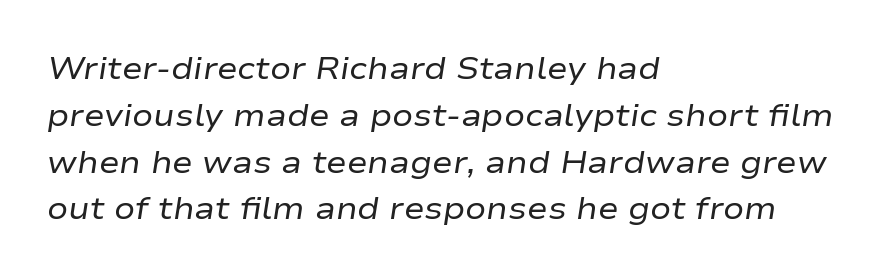
The image shows 31 px regular-weight, wide type, italic (leaning right); set left-aligned, normal line spacing (1.51x), normal letter spacing, not underlined; low stroke contrast and a medium x-height.
